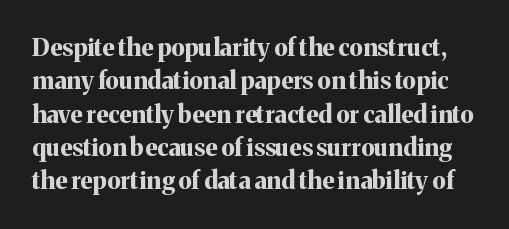
{"italic": "no", "bold": "yes", "underline": "no", "line_spacing": "normal", "line_spacing_ratio": 1.39, "letter_spacing": "normal", "letter_spacing_em": 0.0, "glyph_px": 24}
